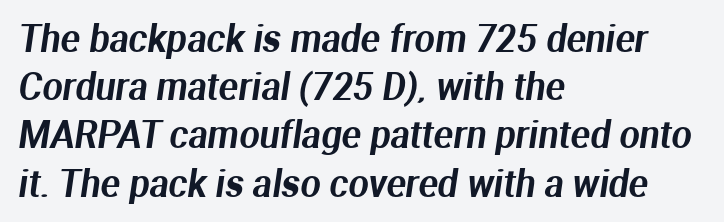
Tracking here is standard; glyphs follow each other at the usual distance. Clear beneath every line of the passage. I'd call this a sans setting — the letters go barefoot. The lines are quadded left. Note the varied advance widths — an 'i' is clearly narrower than an 'm'.
